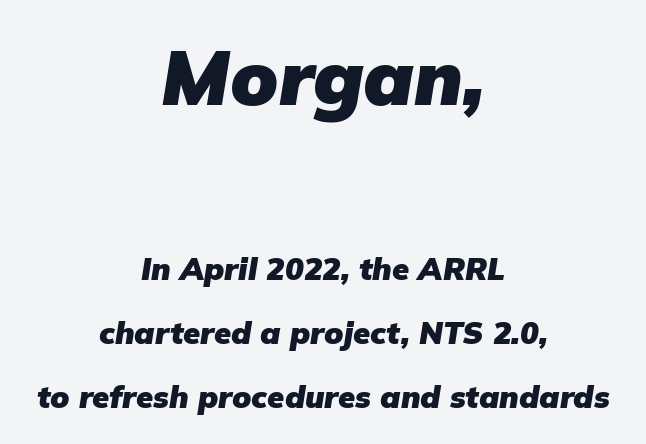
Strong, thick strokes mark this as bold type. Compared with typical paragraphs, the rows here are farther apart. Emphasis-style slanted type is in use. A typesetter would call this proportional, since set widths differ per character. This sample is center-justified, so both line endings float freely. Rule under the text: the space is simply empty.
